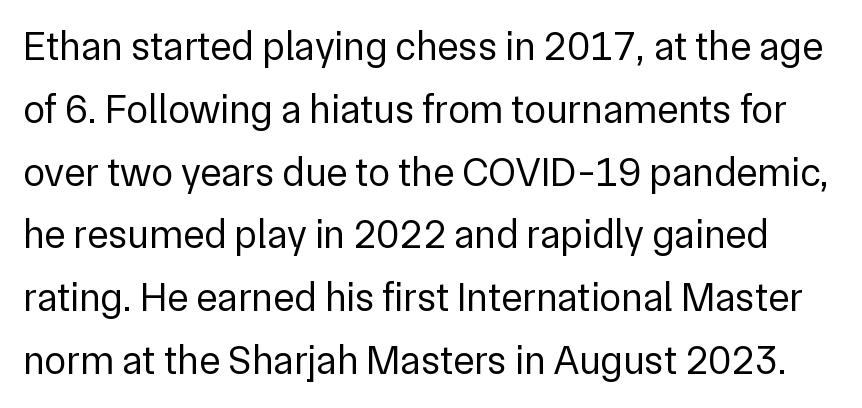
{"serif": "no", "italic": "no", "bold": "no", "weight": "regular", "width": "normal", "stroke_contrast": "low", "x_height": "medium", "monospaced": "no", "underline": "no", "line_spacing": "normal", "line_spacing_ratio": 1.57, "letter_spacing": "normal", "letter_spacing_em": 0.0, "glyph_px": 40}
